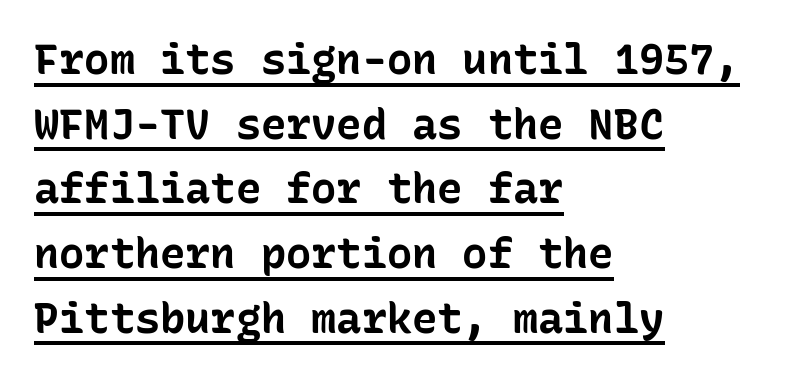
The image shows 42 px bold sans-serif type, upright, monospaced; set left-aligned, normal line spacing (1.54x), normal letter spacing, underlined; low stroke contrast and a medium x-height.
